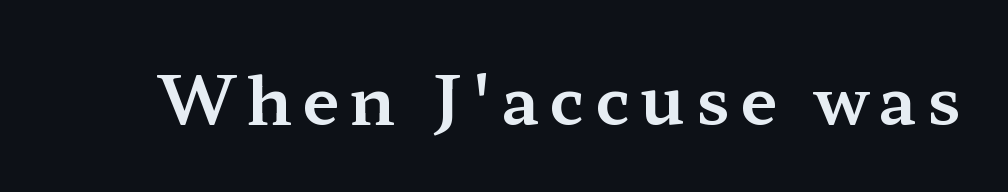
The image shows 67 px wide serif type, upright; set not underlined; medium stroke contrast and a medium x-height.
